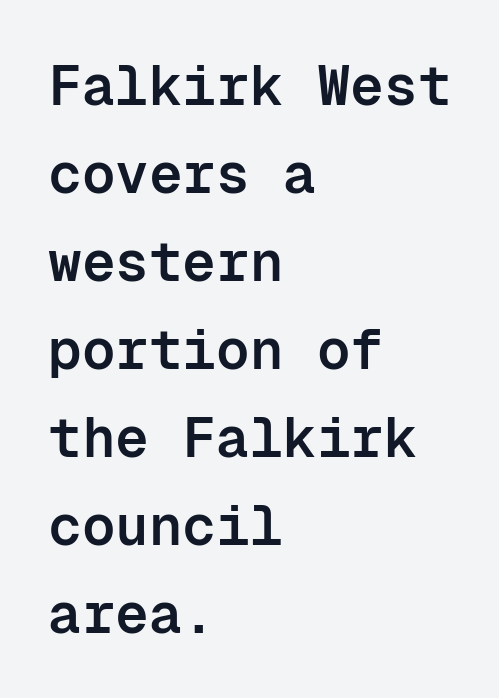
{"serif": "no", "italic": "no", "bold": "semi", "weight": "semibold", "width": "normal", "stroke_contrast": "low", "x_height": "medium", "monospaced": "yes", "underline": "no", "align": "left", "line_spacing": "normal", "line_spacing_ratio": 1.57, "letter_spacing": "normal", "letter_spacing_em": 0.0, "glyph_px": 56}
